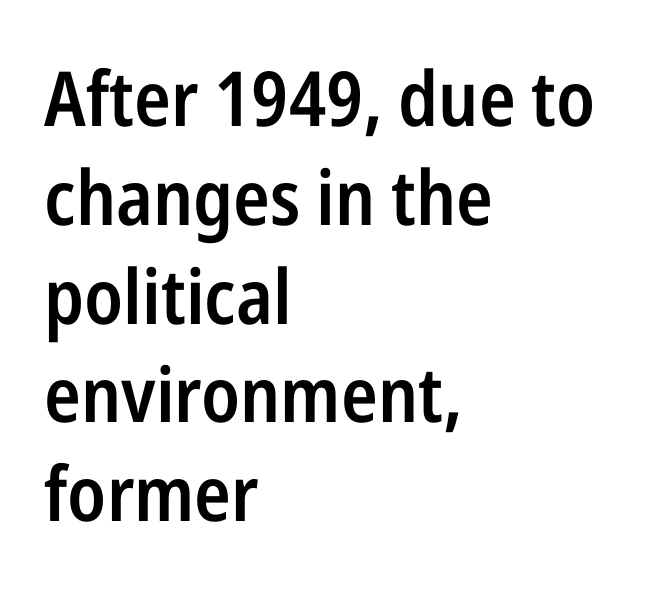
Q: Is the text bold? A: Semi-bold.
Q: Is the text italic (slanted)? A: No, it is upright.
Q: Is the typeface a serif or a sans-serif typeface? A: Sans-serif.
Q: Is the text underlined? A: No.
Q: How is the paragraph aligned? A: Left-aligned.
Q: Is the spacing between letters normal or unusually wide? A: Normal.
Q: Is the spacing between lines tight, normal or loose? A: Normal.
Q: Width (condensed, normal, or wide)? A: Condensed.
Q: Stroke contrast? A: Low.
Q: x-height? A: Medium.
Q: Monospaced? A: No.
